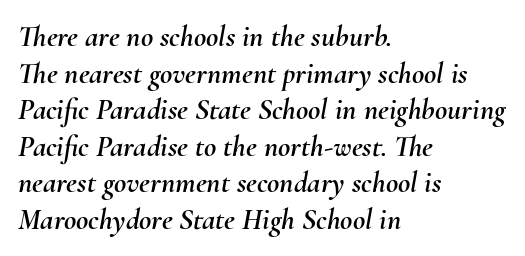
The image shows 30 px text type, italic (leaning right); set left-aligned, line spacing 1.22x, normal letter spacing, not underlined; medium stroke contrast and a small x-height.
